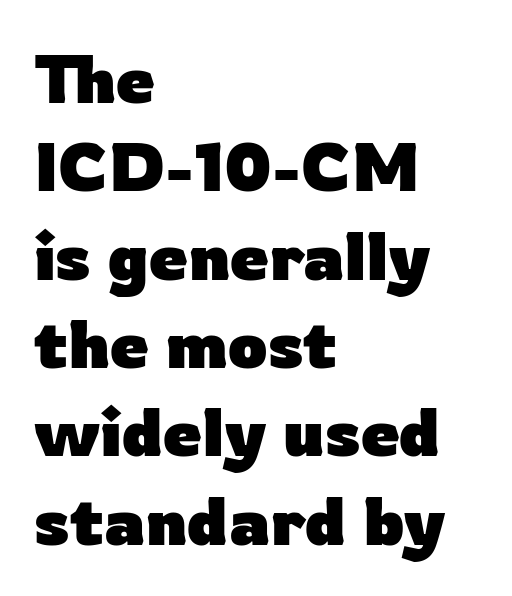
Does the lettering tilt? It doesn't — this is upright. The glyphs are unaccompanied by any horizontal stroke below them. Caption: multi-line text, flush left, ragged right. Every letter is thick-stroked: bold, no question. This is sans-serif lettering, the kind often seen on screens and signage.
